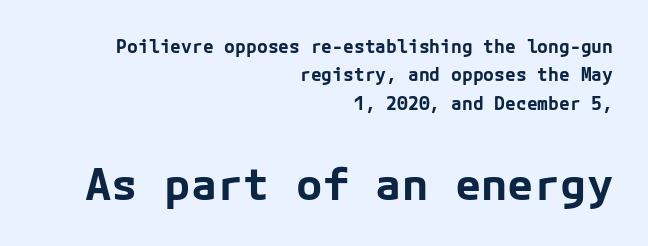
{"serif": "no", "italic": "no", "bold": "yes", "weight": "bold", "width": "normal", "stroke_contrast": "low", "x_height": "medium", "underline": "no", "align": "right", "line_spacing": "normal", "line_spacing_ratio": 1.58, "letter_spacing": "normal", "letter_spacing_em": 0.0, "larger_block": "second", "size_ratio": 2.44, "glyph_px": 44}
